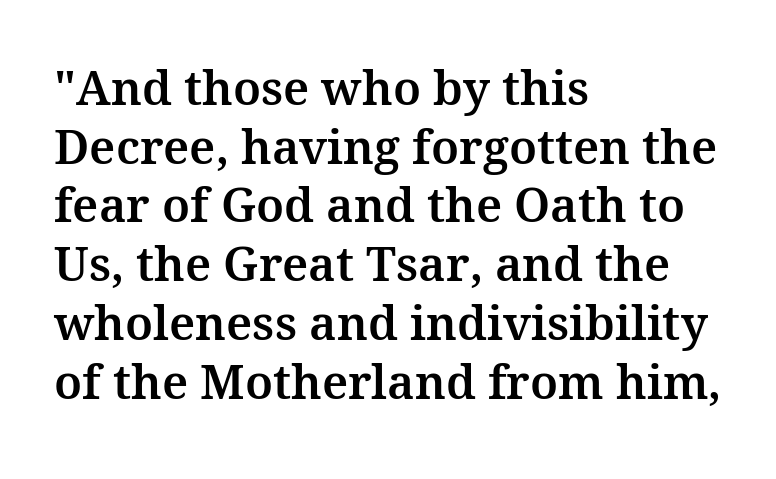
{"serif": "yes", "italic": "no", "width": "normal", "stroke_contrast": "medium", "x_height": "medium", "monospaced": "no", "underline": "no", "align": "left", "line_spacing": "normal", "line_spacing_ratio": 1.25, "letter_spacing": "normal", "letter_spacing_em": 0.0, "glyph_px": 47}
